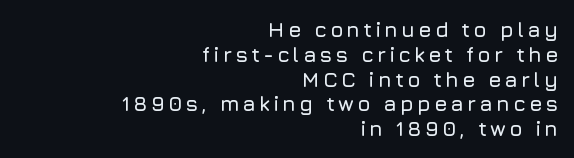
Q: Is the text italic (slanted)? A: No, it is upright.
Q: Is the text underlined? A: No.
Q: How is the paragraph aligned? A: Right-aligned.
